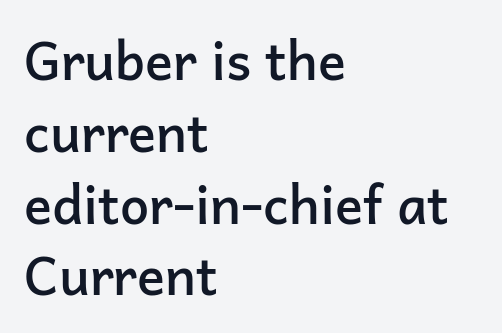
{"serif": "no", "italic": "no", "bold": "semi", "weight": "semibold", "width": "normal", "stroke_contrast": "low", "x_height": "medium", "monospaced": "no", "underline": "no", "align": "left", "line_spacing": "normal", "line_spacing_ratio": 1.38, "letter_spacing": "normal", "letter_spacing_em": 0.0, "glyph_px": 52}
